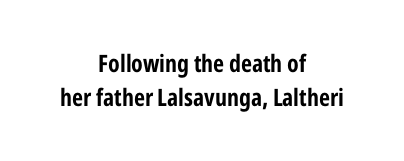
Upright lettering throughout. Each line is balanced around a shared central axis. Spacing between characters is what you'd get straight out of the box. Just letters on the line, the space beneath them empty. In terms of leading, this rendering sits right in the middle.
